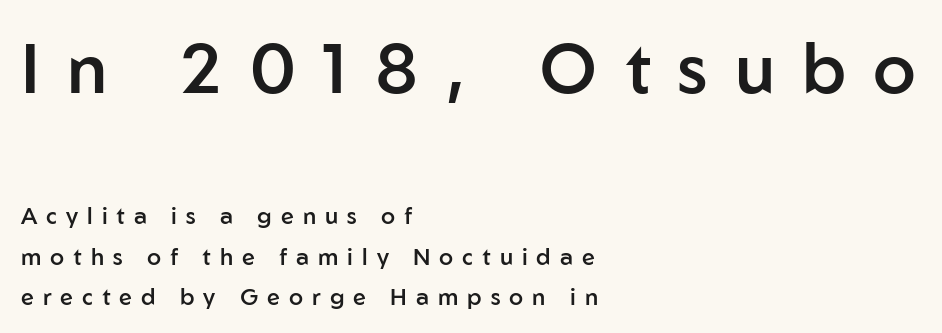
{"serif": "no", "italic": "no", "bold": "semi", "weight": "semibold", "width": "normal", "stroke_contrast": "low", "x_height": "medium", "monospaced": "no", "underline": "no", "align": "left", "line_spacing_ratio": 1.76, "letter_spacing": "wide", "letter_spacing_em": 0.39, "larger_block": "first", "size_ratio": 3.04, "glyph_px": 70}
